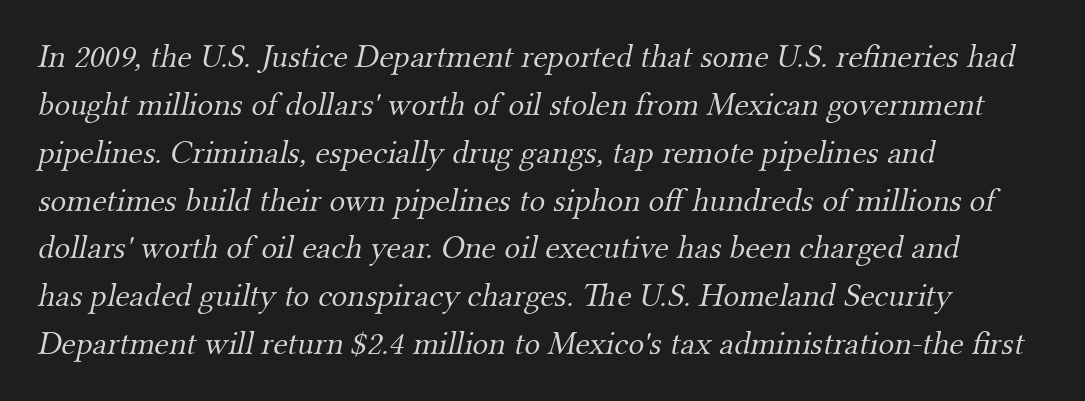
The image shows 33 px light serif type; set left-aligned, normal line spacing (1.45x), normal letter spacing, not underlined; medium stroke contrast and a small x-height.
